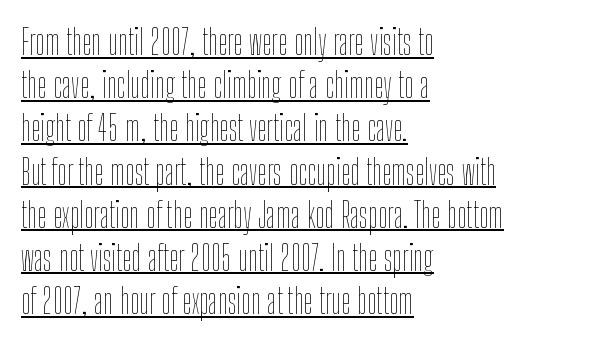
The image shows 34 px thin, condensed type, upright; set left-aligned, normal line spacing (1.27x), normal letter spacing, underlined; low stroke contrast and a medium x-height.
